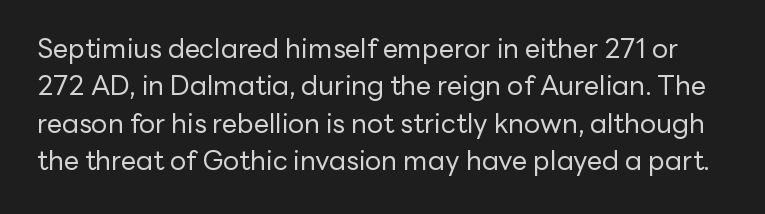
Q: Is the text bold? A: No.
Q: Is the text italic (slanted)? A: No, it is upright.
Q: Is the text underlined? A: No.
Q: Is the spacing between letters normal or unusually wide? A: Normal.
Q: Is the spacing between lines tight, normal or loose? A: Normal.
